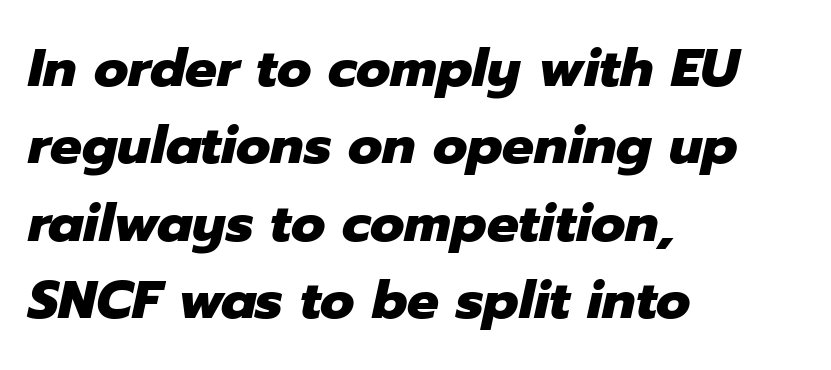
Q: Is the text bold? A: Yes.
Q: Is the text italic (slanted)? A: Yes, it leans right by about 12 degrees.
Q: Is the text underlined? A: No.
Q: How is the paragraph aligned? A: Left-aligned.
Q: Is the spacing between letters normal or unusually wide? A: Normal.
Q: Is the spacing between lines tight, normal or loose? A: Normal.
Q: Width (condensed, normal, or wide)? A: Normal.
Q: Stroke contrast? A: Low.
Q: x-height? A: Medium.
Q: Monospaced? A: No.
